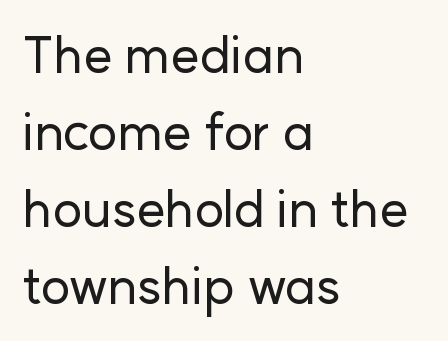
Q: Is the text italic (slanted)? A: No, it is upright.
Q: Is the typeface a serif or a sans-serif typeface? A: Sans-serif.
Q: Is the text underlined? A: No.
Q: How is the paragraph aligned? A: Left-aligned.
Q: Is the spacing between letters normal or unusually wide? A: Normal.
Q: Is the spacing between lines tight, normal or loose? A: Normal.
Q: Width (condensed, normal, or wide)? A: Normal.
Q: Stroke contrast? A: Low.
Q: x-height? A: Medium.
Q: Monospaced? A: No.
